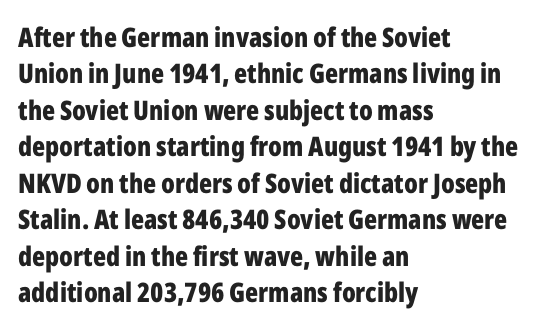
Q: Is the text bold? A: Yes.
Q: Is the text italic (slanted)? A: No, it is upright.
Q: Is the text underlined? A: No.
Q: How is the paragraph aligned? A: Left-aligned.
Q: Is the spacing between letters normal or unusually wide? A: Normal.
Q: Is the spacing between lines tight, normal or loose? A: Normal.
